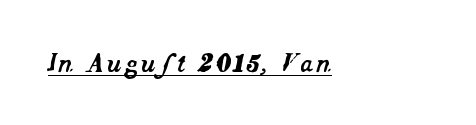
A rule runs beneath these lines of type. This is oblique type, the kind used for emphasis or titles. If you drew a ruler down the left edge, every line would touch it.
